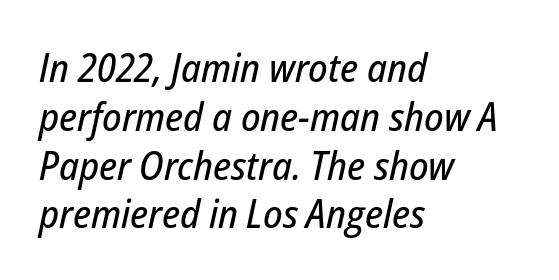
The image shows 40 px condensed type, italic (leaning right); set left-aligned, line spacing 1.22x, normal letter spacing, not underlined; low stroke contrast and a medium x-height.
